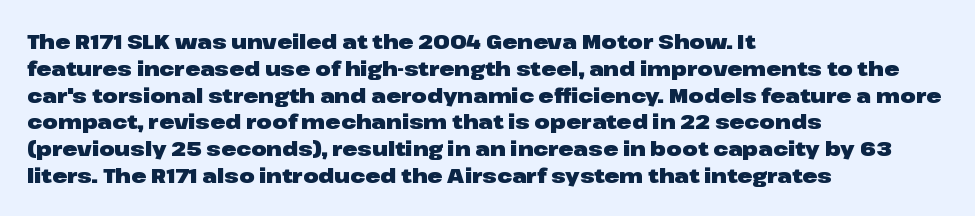
Q: Is the text bold? A: Yes.
Q: Is the text italic (slanted)? A: No, it is upright.
Q: Is the text underlined? A: No.
Q: How is the paragraph aligned? A: Left-aligned.
Q: Is the spacing between letters normal or unusually wide? A: Normal.
Q: Is the spacing between lines tight, normal or loose? A: Normal.
